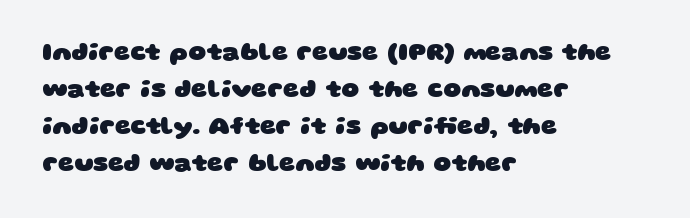
Q: Is the text bold? A: Yes.
Q: Is the text underlined? A: No.
Q: How is the paragraph aligned? A: Left-aligned.
Q: Is the spacing between letters normal or unusually wide? A: Normal.
Q: Is the spacing between lines tight, normal or loose? A: Normal.
